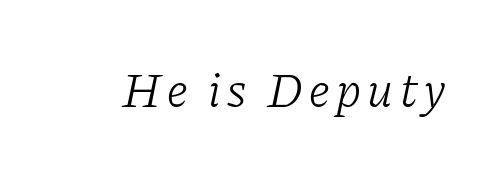
Q: Is the text bold? A: No.
Q: Is the text italic (slanted)? A: Yes, it leans right by about 11 degrees.
Q: Is the typeface a serif or a sans-serif typeface? A: Serif.
Q: Is the text underlined? A: No.
Q: Width (condensed, normal, or wide)? A: Normal.
Q: Stroke contrast? A: Low.
Q: x-height? A: Medium.
Q: Monospaced? A: No.
